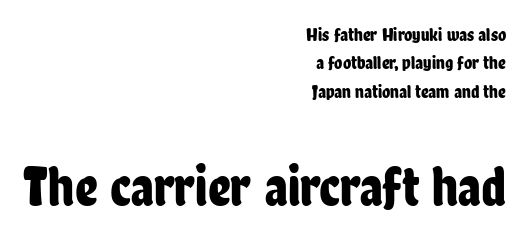
{"serif": "no", "italic": "no", "width": "condensed", "stroke_contrast": "low", "x_height": "medium", "monospaced": "no", "underline": "no", "align": "right", "line_spacing": "normal", "line_spacing_ratio": 1.49, "letter_spacing": "normal", "letter_spacing_em": 0.0, "larger_block": "second", "size_ratio": 2.95, "glyph_px": 56}
